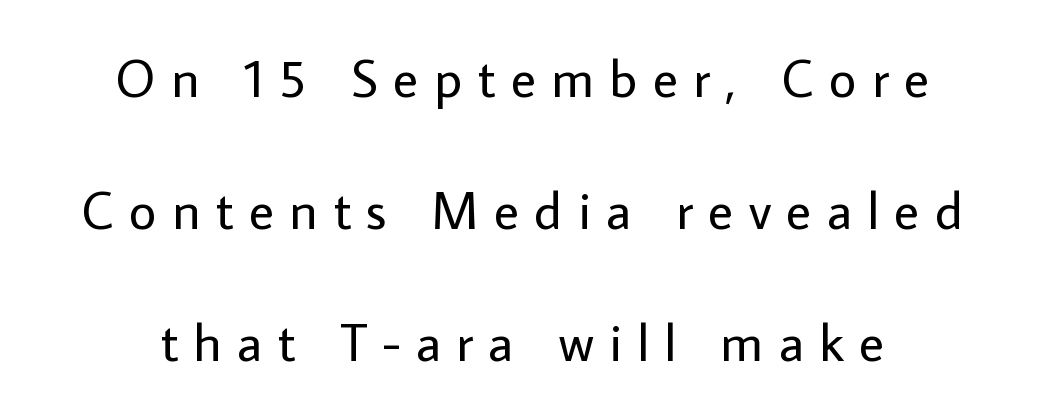
Q: Is the text bold? A: No.
Q: Is the text italic (slanted)? A: No, it is upright.
Q: Is the typeface a serif or a sans-serif typeface? A: Sans-serif.
Q: Is the text underlined? A: No.
Q: How is the paragraph aligned? A: Centered.
Q: Is the spacing between letters normal or unusually wide? A: Unusually wide.
Q: Is the spacing between lines tight, normal or loose? A: Loose.
Q: Width (condensed, normal, or wide)? A: Normal.
Q: Stroke contrast? A: Low.
Q: x-height? A: Medium.
Q: Monospaced? A: No.
